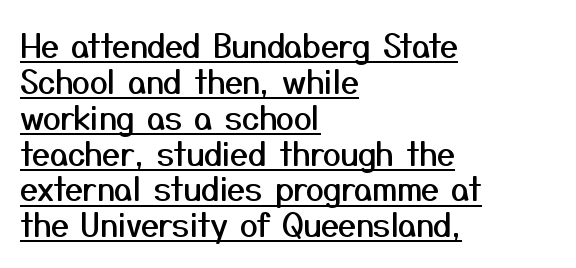
The image shows 32 px sans-serif type, upright; set left-aligned, tight line spacing (1.12x), normal letter spacing, underlined; medium stroke contrast and a medium x-height.
